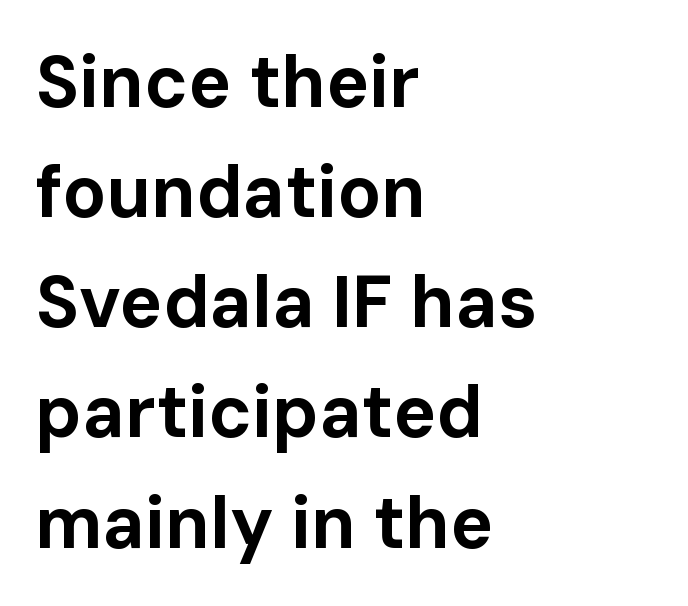
The typesetting leans heavy: a genuine bold. Underlining? Definitely not there. Each letter's strokes conclude bluntly, with no projecting serifs. The rendering uses natural spacing where letterforms have individual widths.
